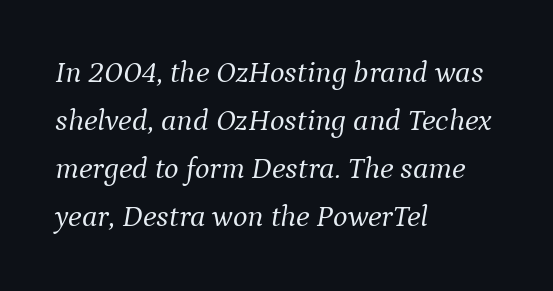
{"serif": "yes", "italic": "yes", "lean": "right", "slant_degrees": 9, "bold": "no", "weight": "light", "width": "normal", "stroke_contrast": "medium", "x_height": "medium", "monospaced": "no", "underline": "no", "align": "left", "line_spacing": "normal", "line_spacing_ratio": 1.55, "letter_spacing": "normal", "letter_spacing_em": 0.0, "glyph_px": 31}
